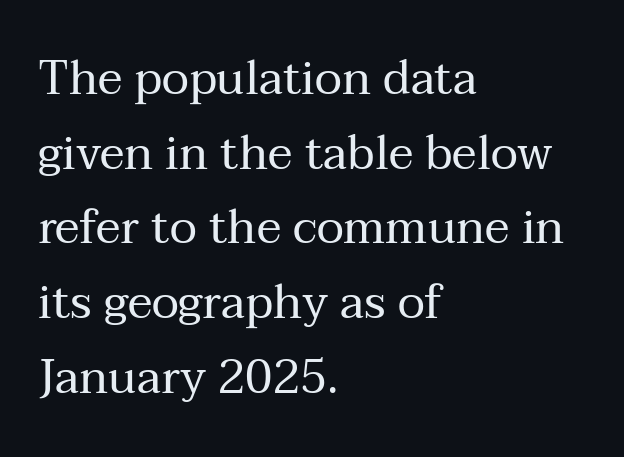
Short and long lines alike share a common starting point at left. To sum up the face: it has serifs. This is roman type, the default non-slanted kind. Rows of type keep a routine distance in the vertical direction. Rule under the text: the space is simply empty. Note the varied advance widths — an 'i' is clearly narrower than an 'm'.
